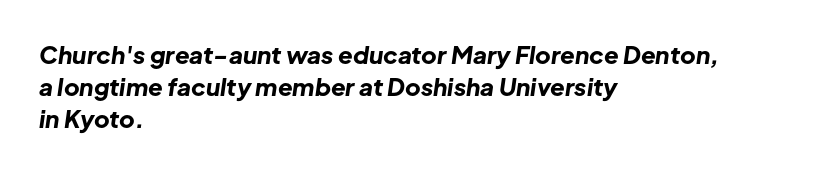
The image shows 24 px bold type, italic (leaning right); set left-aligned, normal line spacing (1.34x), normal letter spacing, not underlined.
